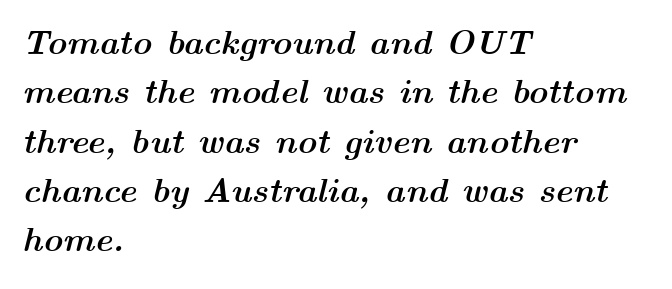
The image shows 34 px semibold, wide type, italic (leaning right); set left-aligned, normal line spacing (1.45x), normal letter spacing, not underlined; medium stroke contrast and a medium x-height.
